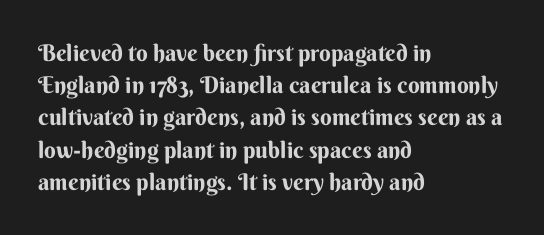
The image shows 23 px text type, upright; set left-aligned, normal line spacing (1.4x), normal letter spacing, not underlined.
